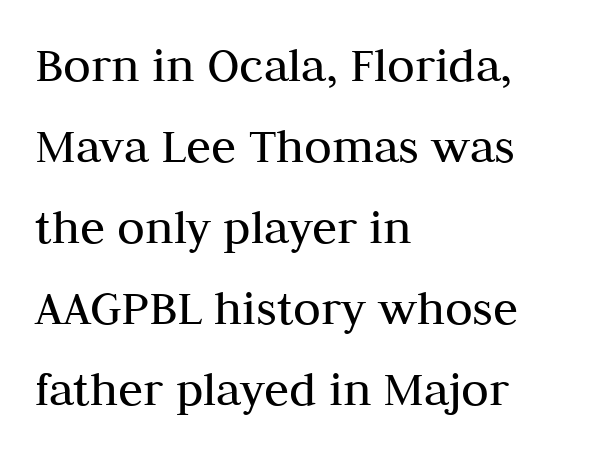
{"serif": "yes", "italic": "no", "bold": "no", "weight": "regular", "width": "normal", "stroke_contrast": "medium", "x_height": "medium", "monospaced": "no", "underline": "no", "align": "left", "line_spacing": "normal", "line_spacing_ratio": 1.59, "letter_spacing": "normal", "letter_spacing_em": 0.0, "glyph_px": 51}
